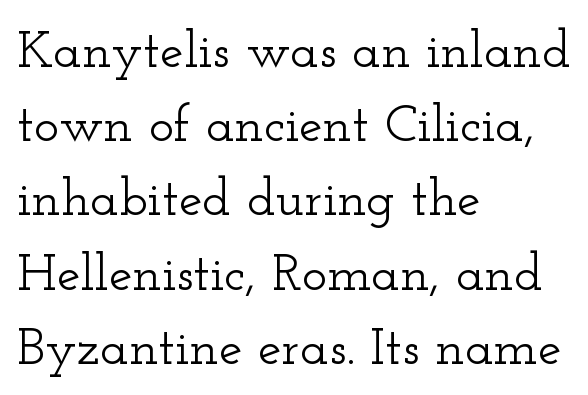
{"serif": "yes", "italic": "no", "width": "wide", "stroke_contrast": "low", "x_height": "small", "monospaced": "no", "underline": "no", "align": "left", "line_spacing": "normal", "line_spacing_ratio": 1.4, "letter_spacing": "normal", "letter_spacing_em": 0.0, "glyph_px": 53}
